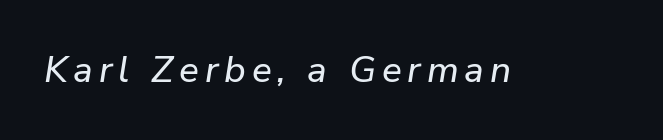
{"italic": "yes", "lean": "right", "slant_degrees": 9, "width": "normal", "stroke_contrast": "low", "x_height": "medium", "monospaced": "no", "underline": "no", "glyph_px": 37}
